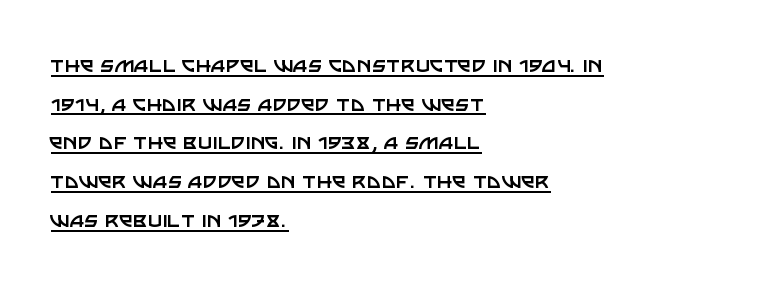
{"italic": "no", "bold": "no", "underline": "yes", "align": "left", "line_spacing": "normal", "line_spacing_ratio": 1.55, "letter_spacing": "normal", "letter_spacing_em": 0.0, "glyph_px": 25}
